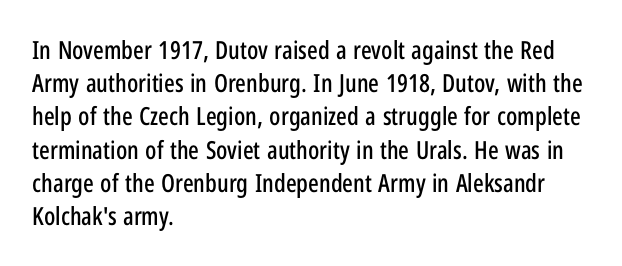
The image shows 25 px text type, upright; set left-aligned, normal line spacing (1.33x), normal letter spacing, not underlined.
